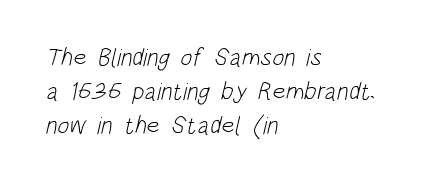
A clean baseline with only descenders dipping below it. Counters stay open thanks to moderate or lighter strokes. Words appear dense and cohesive because spacing is normal. Quick note: interline space is typical. Alignment: flush left.
